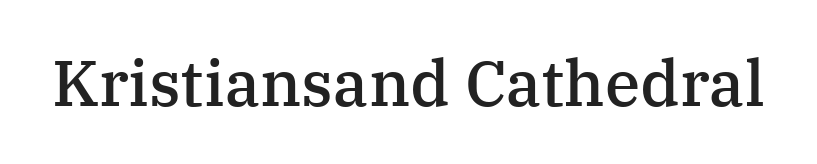
Q: Is the text bold? A: Semi-bold.
Q: Is the text italic (slanted)? A: No, it is upright.
Q: Is the typeface a serif or a sans-serif typeface? A: Serif.
Q: Is the text underlined? A: No.
Q: Is the spacing between letters normal or unusually wide? A: Normal.
Q: Width (condensed, normal, or wide)? A: Normal.
Q: Stroke contrast? A: Medium.
Q: x-height? A: Medium.
Q: Monospaced? A: No.
